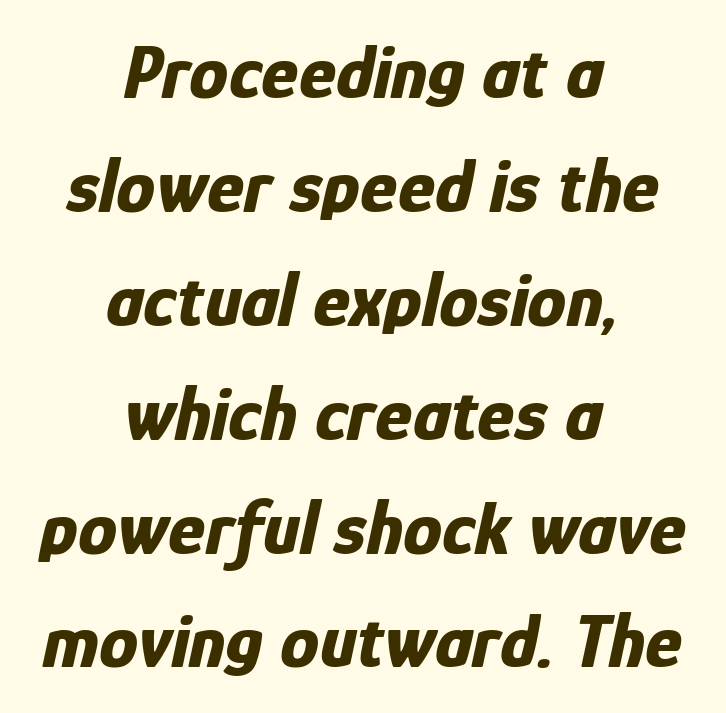
The image shows 78 px bold, condensed type, italic (leaning right); set centered, normal line spacing (1.46x), normal letter spacing, not underlined; low stroke contrast and a medium x-height.
